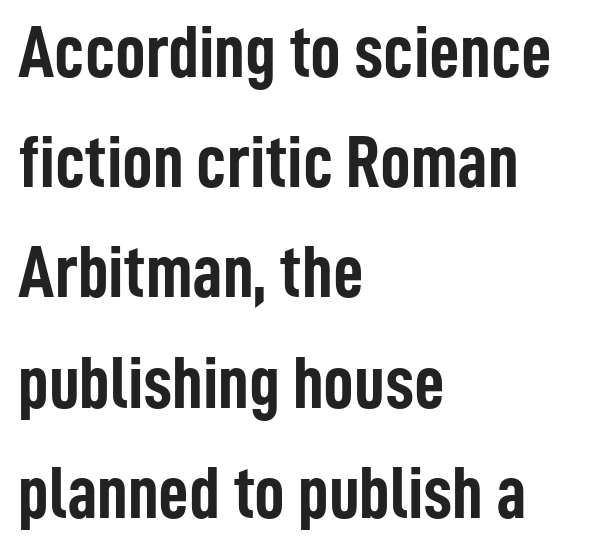
The rows are spaced the way most documents space them. How heavy is the stroke? Heavy — this is a bold. The text was rendered using a sans face with plain stroke endings. Italic? Not at all — the glyphs are vertical.
